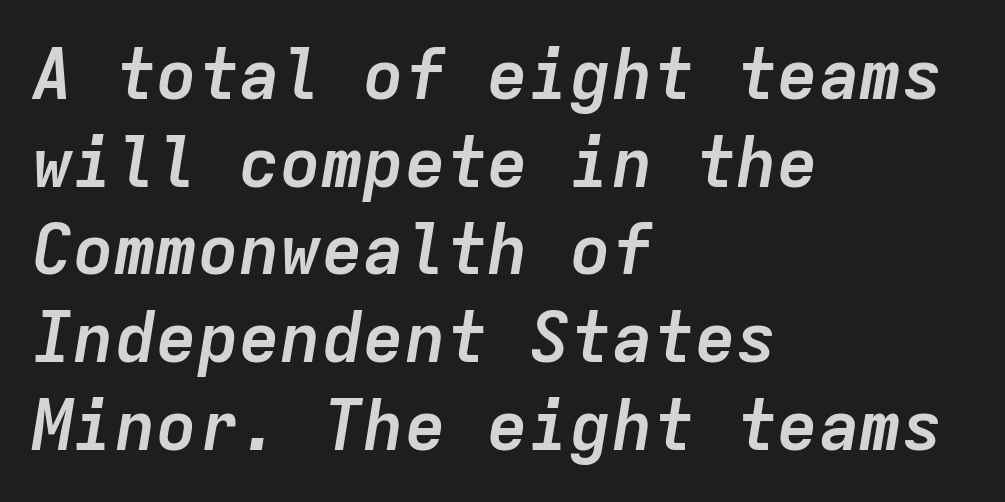
{"italic": "yes", "lean": "right", "slant_degrees": 9, "bold": "yes", "weight": "semibold", "width": "normal", "stroke_contrast": "low", "x_height": "medium", "monospaced": "yes", "underline": "no", "align": "left", "line_spacing": "normal", "line_spacing_ratio": 1.27, "letter_spacing": "normal", "letter_spacing_em": 0.0, "glyph_px": 69}
